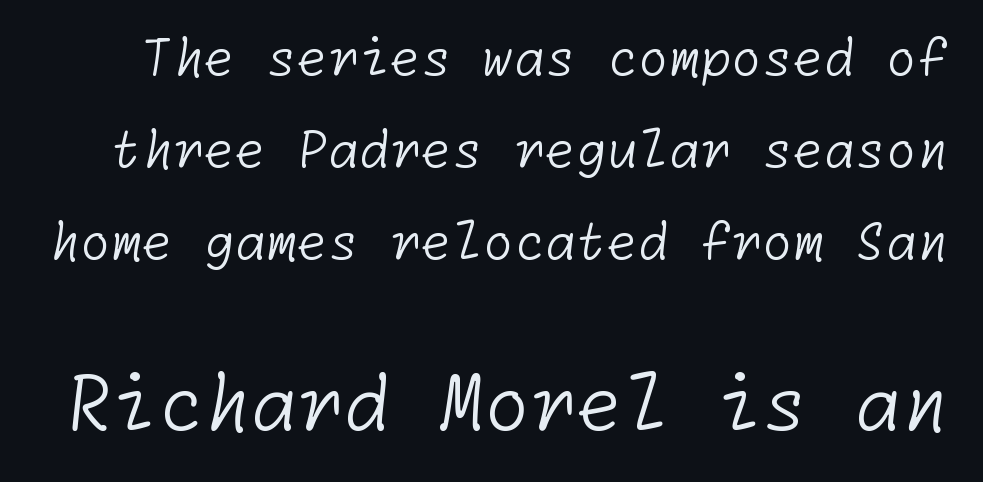
The image shows 75 px light sans-serif type; set line spacing 1.84x, normal letter spacing, not underlined; the second (bottom) block is 1.5x larger; low stroke contrast and a medium x-height.
